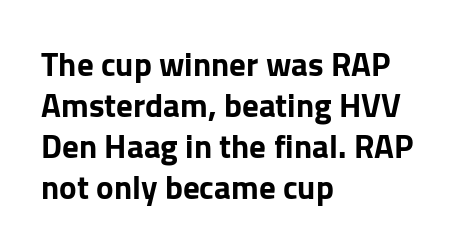
The glyphs in this specimen are sans serif. A typesetter would call this proportional, since set widths differ per character. Every character sits straight up, as roman type does. A student would call this left alignment; a typographer would say flush left, rag right.
